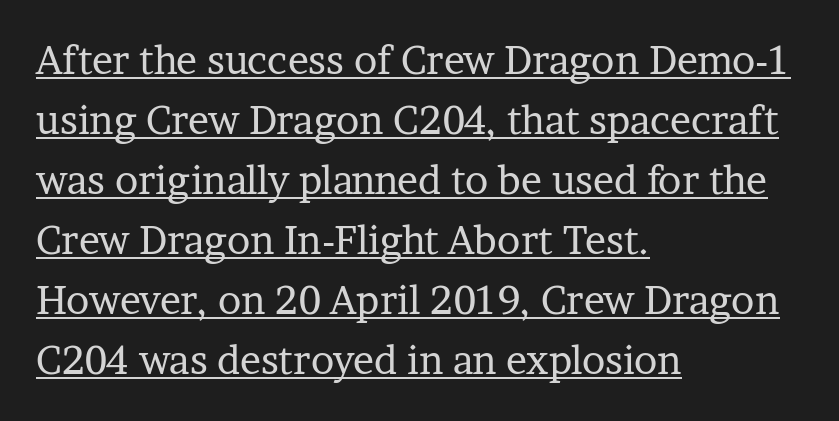
Q: Is the text bold? A: No.
Q: Is the text italic (slanted)? A: No, it is upright.
Q: Is the typeface a serif or a sans-serif typeface? A: Serif.
Q: Is the text underlined? A: Yes.
Q: How is the paragraph aligned? A: Left-aligned.
Q: Is the spacing between letters normal or unusually wide? A: Normal.
Q: Is the spacing between lines tight, normal or loose? A: Normal.
Q: Width (condensed, normal, or wide)? A: Normal.
Q: Stroke contrast? A: Low.
Q: x-height? A: Medium.
Q: Monospaced? A: No.
